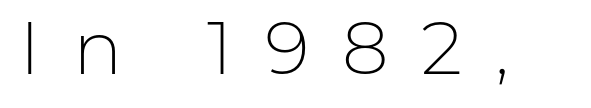
{"serif": "no", "italic": "no", "bold": "no", "weight": "light", "width": "normal", "stroke_contrast": "low", "x_height": "medium", "monospaced": "no", "underline": "no", "letter_spacing": "wide", "letter_spacing_em": 0.44, "glyph_px": 74}
